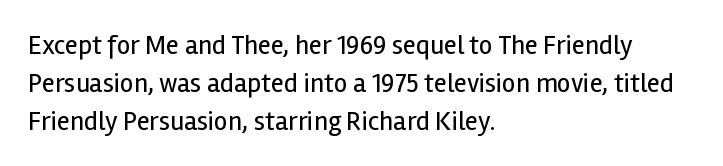
Short note: letters normally spaced. These lines are set flush left with a ragged right edge. The passage shown is not bold in any degree. Rows of type keep a routine distance in the vertical direction. This is the regular roman posture of the typeface.
